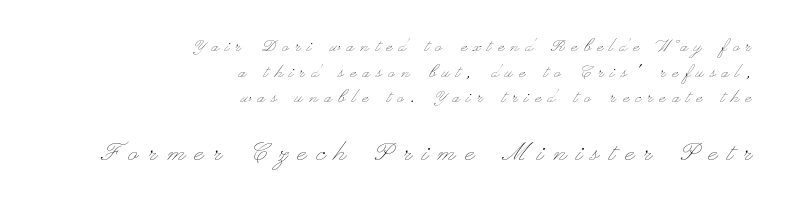
{"bold": "no", "weight": "thin", "width": "wide", "stroke_contrast": "low", "x_height": "small", "monospaced": "no", "underline": "no", "align": "right", "line_spacing_ratio": 1.22, "letter_spacing": "wide", "letter_spacing_em": 0.32, "larger_block": "second", "size_ratio": 1.52, "glyph_px": 32}
